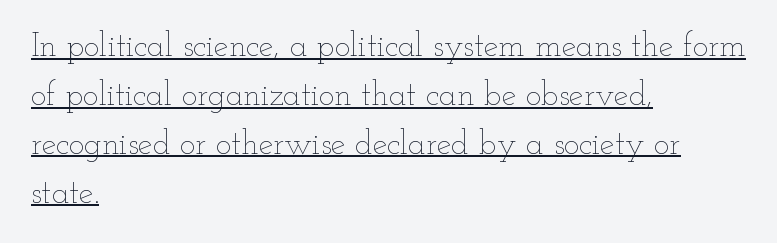
Q: Is the text bold? A: No.
Q: Is the text italic (slanted)? A: No, it is upright.
Q: Is the text underlined? A: Yes.
Q: How is the paragraph aligned? A: Left-aligned.
Q: Is the spacing between letters normal or unusually wide? A: Normal.
Q: Is the spacing between lines tight, normal or loose? A: Normal.
Q: Width (condensed, normal, or wide)? A: Wide.
Q: Stroke contrast? A: Low.
Q: x-height? A: Small.
Q: Monospaced? A: No.
